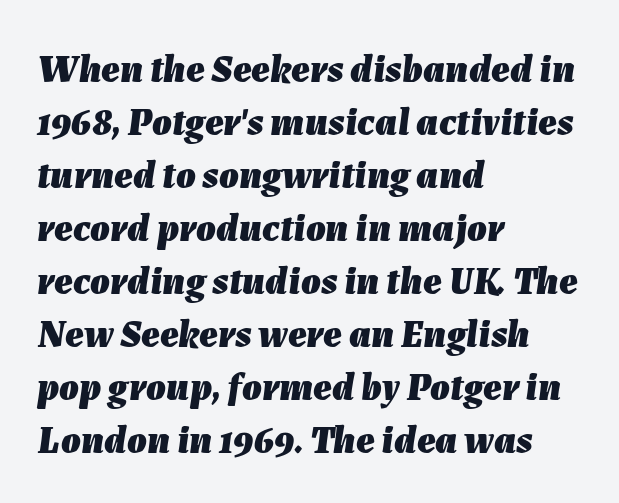
Q: Is the text bold? A: Yes.
Q: Is the text italic (slanted)? A: Yes, it leans right by about 7 degrees.
Q: Is the text underlined? A: No.
Q: How is the paragraph aligned? A: Left-aligned.
Q: Is the spacing between letters normal or unusually wide? A: Normal.
Q: Is the spacing between lines tight, normal or loose? A: Normal.
Q: Width (condensed, normal, or wide)? A: Normal.
Q: Stroke contrast? A: Low.
Q: x-height? A: Medium.
Q: Monospaced? A: No.
